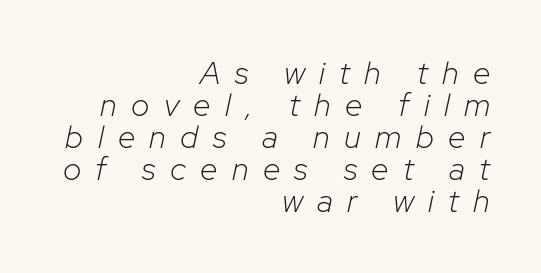
Q: Is the text bold? A: No.
Q: Is the text italic (slanted)? A: Yes, it leans right by about 12 degrees.
Q: Is the text underlined? A: No.
Q: How is the paragraph aligned? A: Right-aligned.
Q: Is the spacing between letters normal or unusually wide? A: Unusually wide.
Q: Is the spacing between lines tight, normal or loose? A: Tight.
Q: Width (condensed, normal, or wide)? A: Normal.
Q: Stroke contrast? A: Low.
Q: x-height? A: Medium.
Q: Monospaced? A: No.
